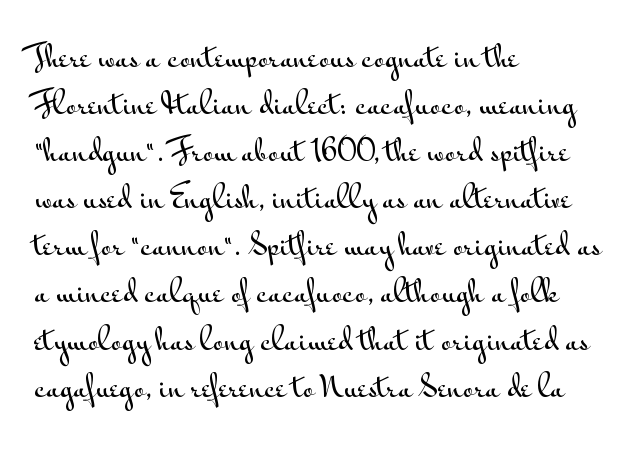
The image shows 30 px wide sans-serif type; set left-aligned, normal line spacing (1.57x), normal letter spacing, not underlined; medium stroke contrast and a small x-height.
